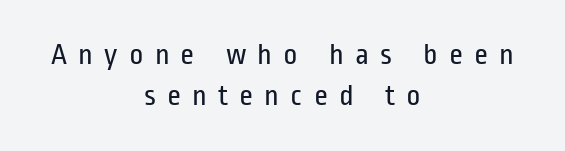
{"serif": "no", "italic": "no", "bold": "no", "weight": "regular", "width": "condensed", "stroke_contrast": "low", "x_height": "medium", "monospaced": "no", "underline": "no", "align": "center", "line_spacing": "normal", "line_spacing_ratio": 1.38, "letter_spacing": "wide", "letter_spacing_em": 0.37, "glyph_px": 30}
